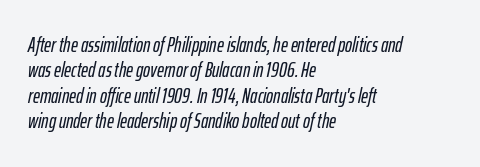
The image shows 21 px text type, italic (leaning right); set left-aligned, line spacing 1.21x, normal letter spacing, not underlined.
